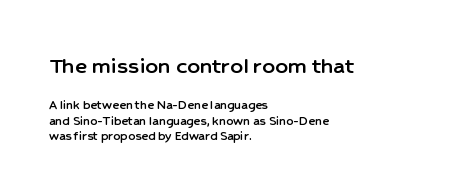
The image shows 25 px text type, upright; set left-aligned, tight line spacing (1.1x), normal letter spacing, not underlined; the first (top) block is 1.79x larger.
